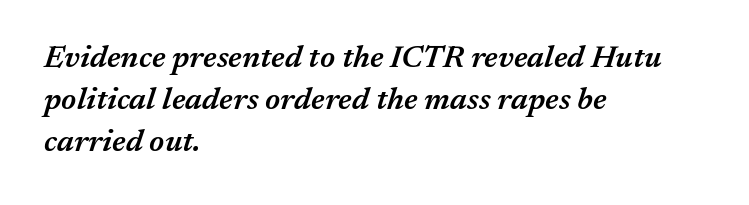
The image shows 31 px semibold type, italic (leaning right); set left-aligned, normal line spacing (1.36x), normal letter spacing, not underlined; medium stroke contrast and a medium x-height.
